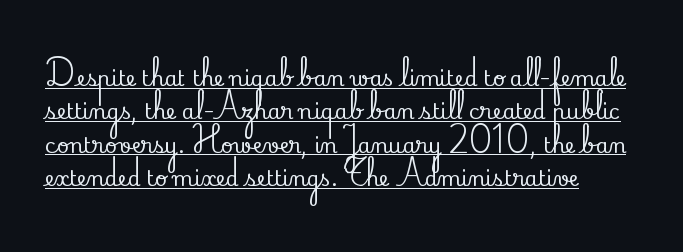
The image shows 21 px text type, upright; set normal line spacing (1.59x), normal letter spacing, underlined.
